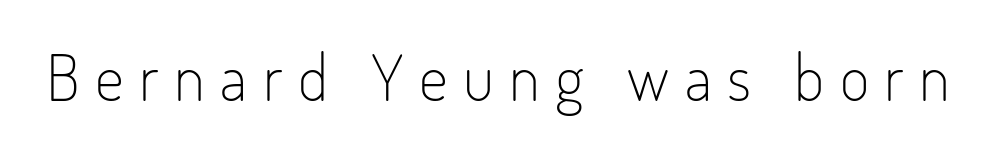
{"serif": "no", "italic": "no", "bold": "no", "weight": "light", "width": "condensed", "stroke_contrast": "low", "x_height": "small", "monospaced": "no", "underline": "no", "letter_spacing": "wide", "letter_spacing_em": 0.24, "glyph_px": 64}
